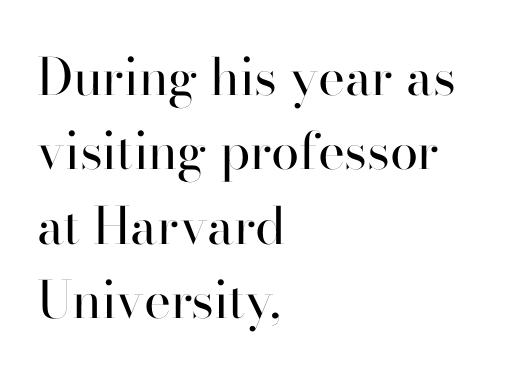
{"serif": "no", "italic": "no", "bold": "no", "weight": "regular", "width": "normal", "stroke_contrast": "high", "x_height": "small", "monospaced": "no", "underline": "no", "align": "left", "line_spacing": "normal", "line_spacing_ratio": 1.46, "letter_spacing": "normal", "letter_spacing_em": 0.0, "glyph_px": 51}
